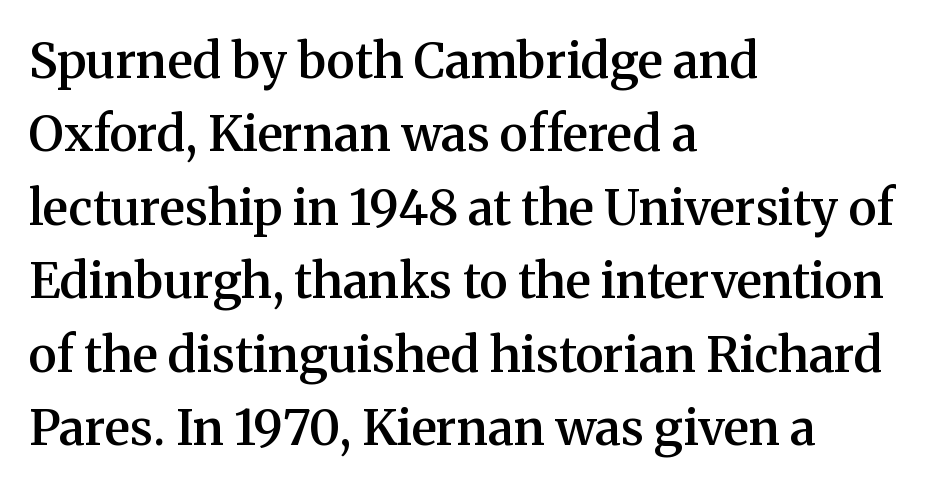
{"serif": "yes", "italic": "no", "bold": "semi", "weight": "semibold", "width": "normal", "stroke_contrast": "medium", "x_height": "medium", "monospaced": "no", "underline": "no", "align": "left", "line_spacing": "normal", "line_spacing_ratio": 1.5, "letter_spacing": "normal", "letter_spacing_em": 0.0, "glyph_px": 49}
